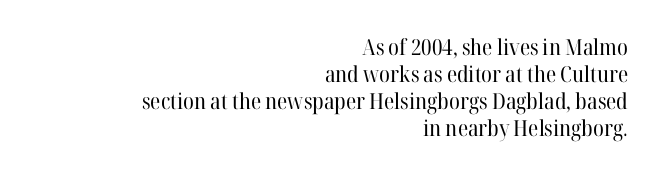
The weight tops out at a normal text grade. The lettering holds an erect, upright posture throughout. Teacher's note: observe the even right margin — that is flush-right alignment. Bare-footed words on every line.
